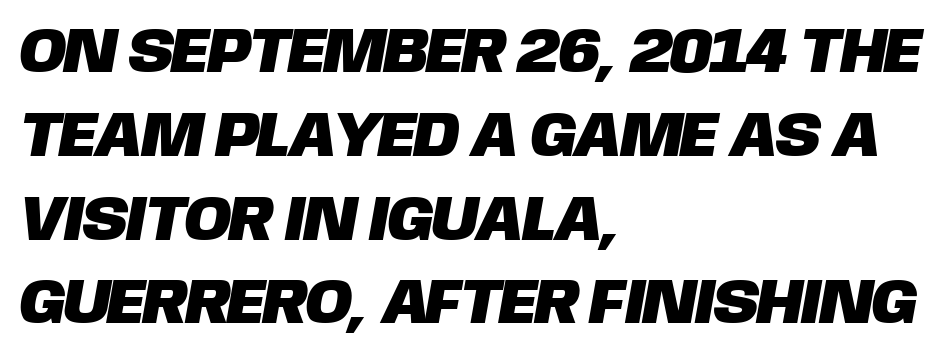
Q: Is the typeface a serif or a sans-serif typeface? A: Sans-serif.
Q: Is the text underlined? A: No.
Q: How is the paragraph aligned? A: Left-aligned.
Q: Is the spacing between letters normal or unusually wide? A: Normal.
Q: Is the spacing between lines tight, normal or loose? A: Normal.
Q: Width (condensed, normal, or wide)? A: Normal.
Q: Stroke contrast? A: Low.
Q: x-height? A: Large.
Q: Monospaced? A: No.
